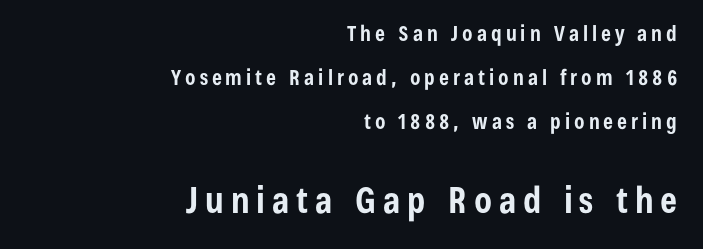
{"serif": "no", "italic": "no", "bold": "yes", "weight": "bold", "width": "condensed", "stroke_contrast": "low", "x_height": "medium", "monospaced": "no", "underline": "no", "align": "right", "line_spacing": "loose", "line_spacing_ratio": 2.1, "larger_block": "second", "size_ratio": 1.71, "glyph_px": 36}
